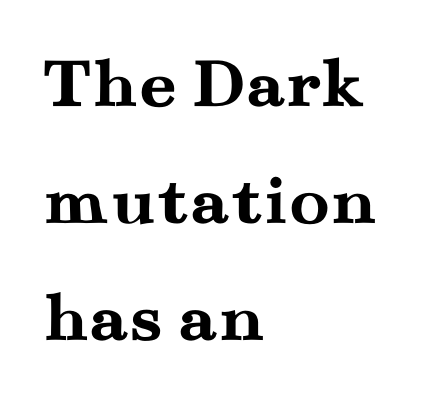
Q: Is the text bold? A: Yes.
Q: Is the text italic (slanted)? A: No, it is upright.
Q: Is the typeface a serif or a sans-serif typeface? A: Serif.
Q: Is the text underlined? A: No.
Q: How is the paragraph aligned? A: Left-aligned.
Q: Is the spacing between letters normal or unusually wide? A: Normal.
Q: Is the spacing between lines tight, normal or loose? A: Normal.
Q: Width (condensed, normal, or wide)? A: Wide.
Q: Stroke contrast? A: Medium.
Q: x-height? A: Small.
Q: Monospaced? A: No.
